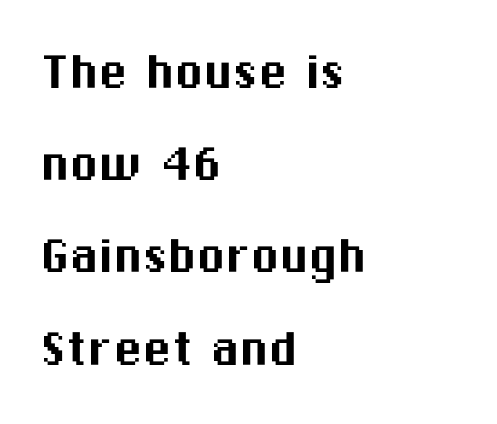
{"serif": "no", "italic": "no", "width": "normal", "stroke_contrast": "medium", "x_height": "medium", "monospaced": "no", "underline": "no", "align": "left", "line_spacing": "normal", "line_spacing_ratio": 1.59, "letter_spacing": "normal", "letter_spacing_em": 0.0, "glyph_px": 58}
